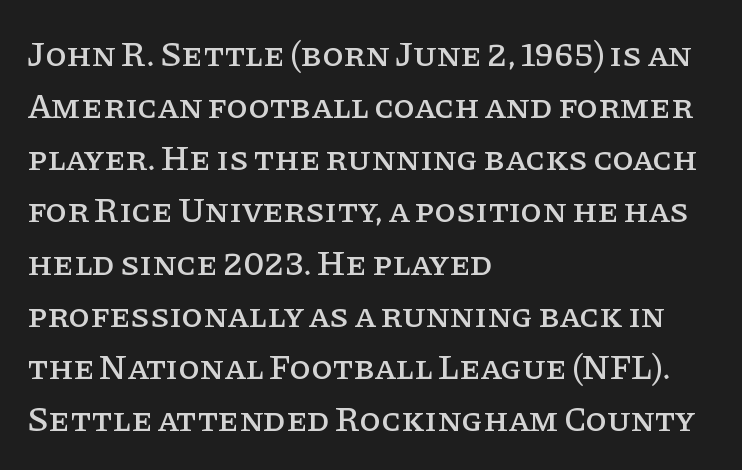
Short note: letters normally spaced. If you measured baseline to baseline, you'd find a middling distance. If you drew a ruler down the left edge, every line would touch it. Upright lettering throughout. This sample uses a serif face.
